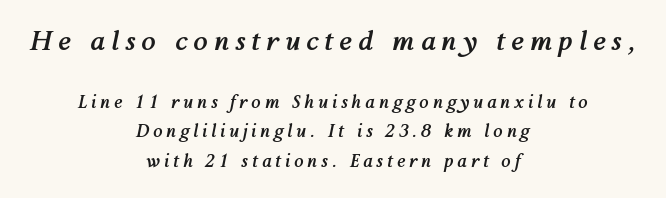
Q: Is the text bold? A: Yes.
Q: Is the text italic (slanted)? A: Yes, it leans right by about 12 degrees.
Q: Is the text underlined? A: No.
Q: How is the paragraph aligned? A: Centered.
Q: Is the spacing between letters normal or unusually wide? A: Unusually wide.
Q: Which block of text is set in a larger size, the first (top) or the second (bottom)? A: The first (top) one.
